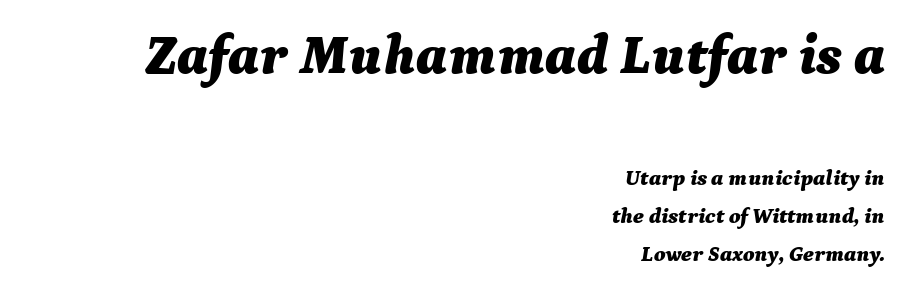
Q: Is the text bold? A: Yes.
Q: Is the text italic (slanted)? A: Yes, it leans right by about 9 degrees.
Q: Is the text underlined? A: No.
Q: How is the paragraph aligned? A: Right-aligned.
Q: Is the spacing between letters normal or unusually wide? A: Normal.
Q: Which block of text is set in a larger size, the first (top) or the second (bottom)? A: The first (top) one.
Q: Width (condensed, normal, or wide)? A: Normal.
Q: Stroke contrast? A: Medium.
Q: x-height? A: Medium.
Q: Monospaced? A: No.
